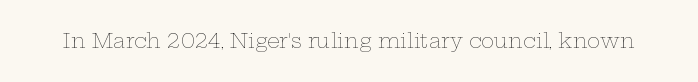
{"italic": "no", "bold": "no", "underline": "no", "letter_spacing": "normal", "letter_spacing_em": 0.0, "glyph_px": 20}
